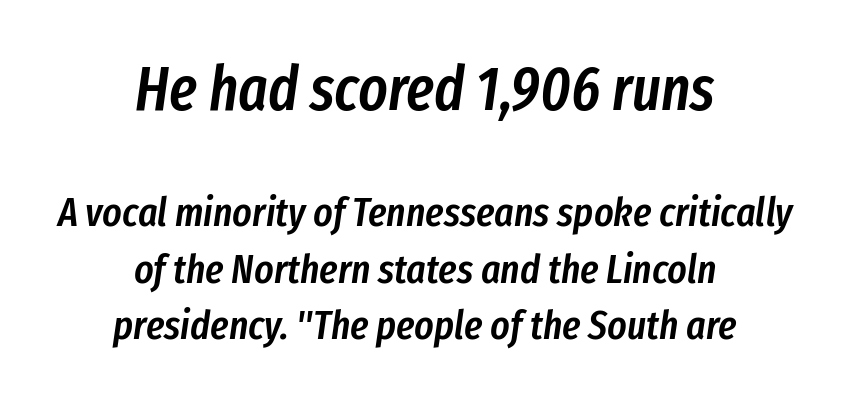
The image shows 62 px semibold, condensed type, italic (leaning right); set centered, normal line spacing (1.38x), normal letter spacing, not underlined; the first (top) block is 1.51x larger; low stroke contrast and a medium x-height.
